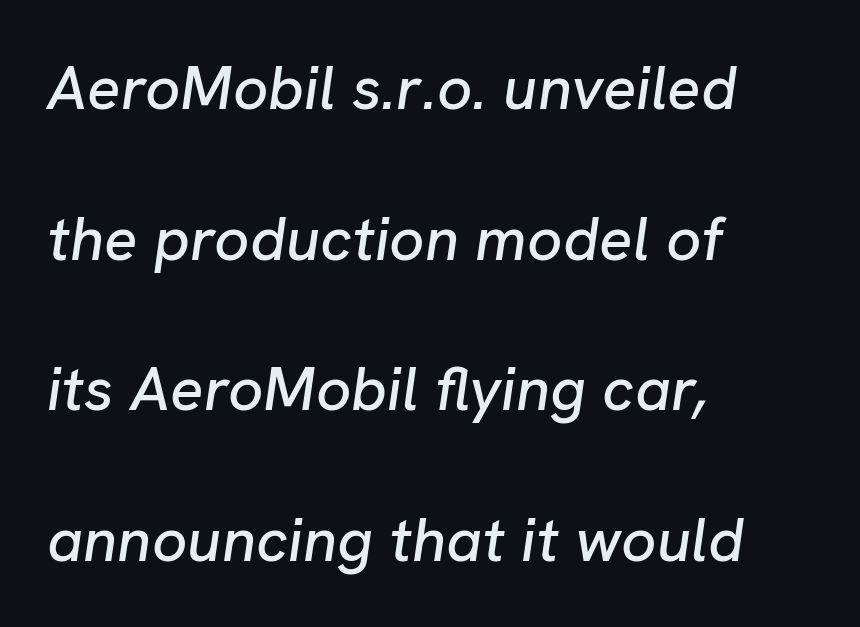
Q: Is the text italic (slanted)? A: Yes, it leans right by about 8 degrees.
Q: Is the text underlined? A: No.
Q: How is the paragraph aligned? A: Left-aligned.
Q: Is the spacing between letters normal or unusually wide? A: Normal.
Q: Is the spacing between lines tight, normal or loose? A: Loose.
Q: Width (condensed, normal, or wide)? A: Normal.
Q: Stroke contrast? A: Low.
Q: x-height? A: Medium.
Q: Monospaced? A: No.
